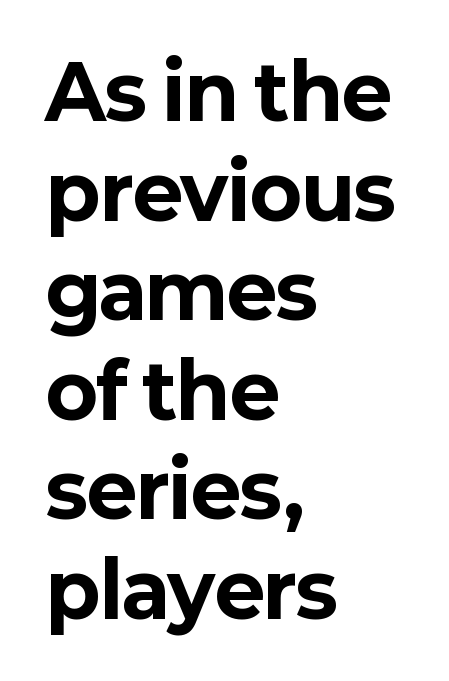
Its strokes are broad and dark, the hallmark of bold type. Notice how the stems are strictly vertical — no italics here. The horizontal fit of the characters is conventional and even. Looks like regular typesetting: each glyph gets only the width it needs.
